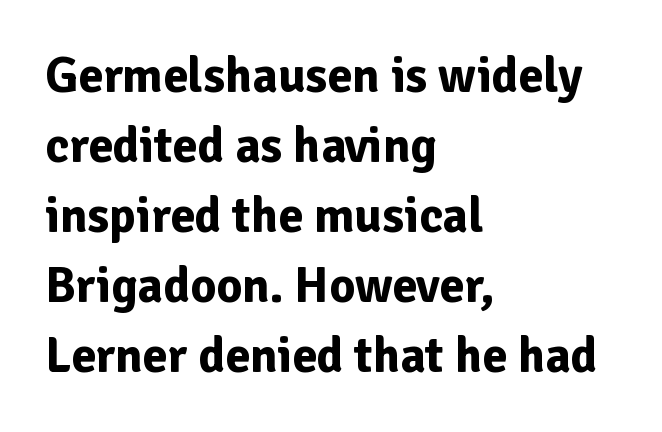
Q: Is the text bold? A: Yes.
Q: Is the text italic (slanted)? A: No, it is upright.
Q: Is the typeface a serif or a sans-serif typeface? A: Sans-serif.
Q: Is the text underlined? A: No.
Q: How is the paragraph aligned? A: Left-aligned.
Q: Is the spacing between letters normal or unusually wide? A: Normal.
Q: Is the spacing between lines tight, normal or loose? A: Normal.
Q: Width (condensed, normal, or wide)? A: Normal.
Q: Stroke contrast? A: Low.
Q: x-height? A: Medium.
Q: Monospaced? A: No.
